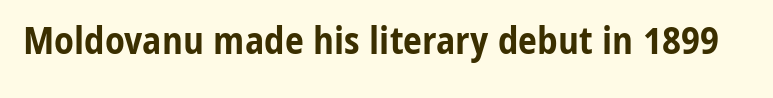
The image shows 38 px bold, condensed sans-serif type, upright; set normal letter spacing, not underlined; low stroke contrast and a medium x-height.
